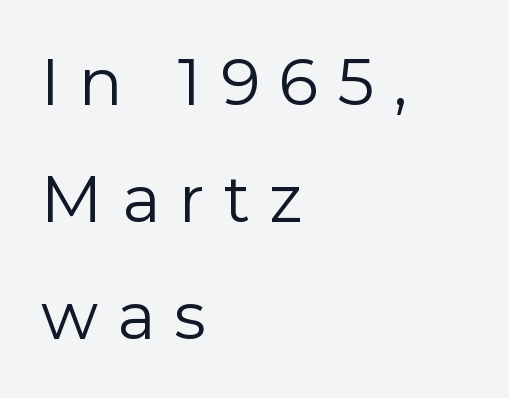
The image shows 65 px regular-weight sans-serif type, upright; set left-aligned, line spacing 1.8x, unusually wide letter spacing (+0.29 em), not underlined; low stroke contrast and a medium x-height.
